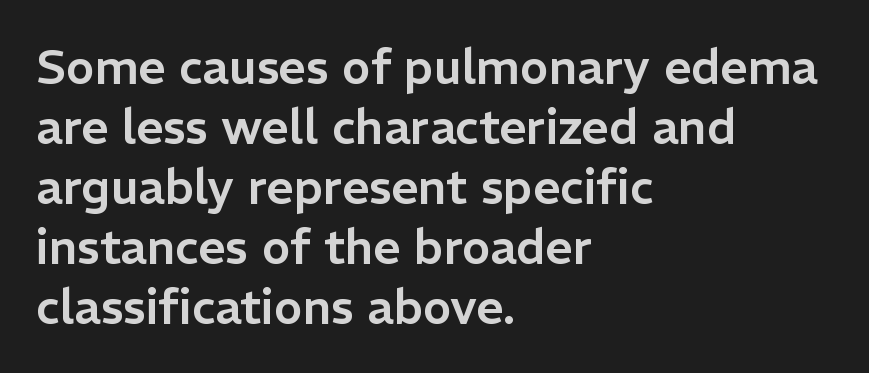
The image shows 48 px sans-serif type, upright; set left-aligned, normal line spacing (1.25x), normal letter spacing, not underlined; low stroke contrast and a medium x-height.
